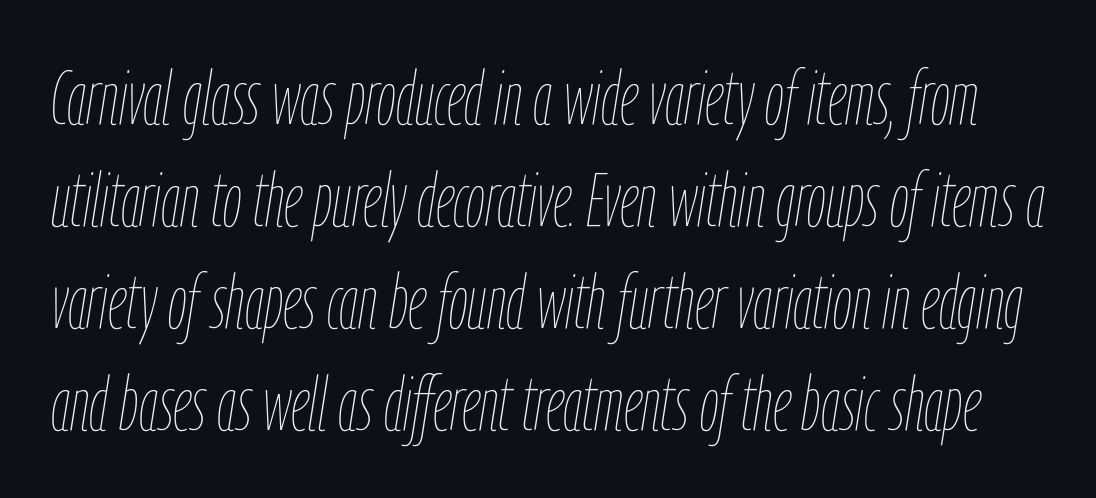
Vertical spacing — default. Stem width sits at or under what a default text font uses. Underlining? Definitely not there. Default kerning and tracking; the words read as compact shapes. In terms of posture, this sample is oblique.
